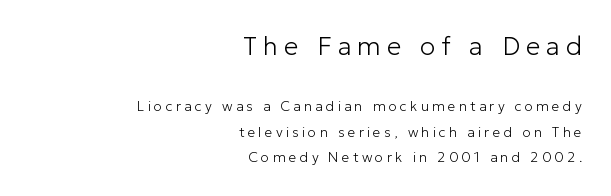
Q: Is the text bold? A: No.
Q: Is the text italic (slanted)? A: No, it is upright.
Q: Is the text underlined? A: No.
Q: How is the paragraph aligned? A: Right-aligned.
Q: Is the spacing between letters normal or unusually wide? A: Unusually wide.
Q: Which block of text is set in a larger size, the first (top) or the second (bottom)? A: The first (top) one.
